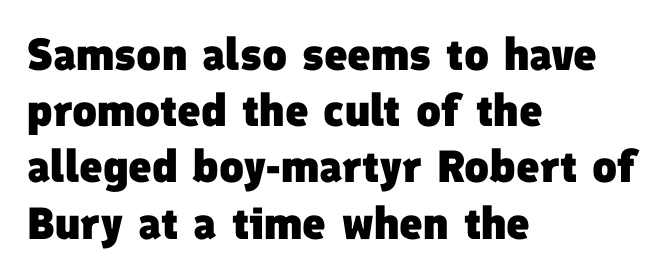
The image shows 45 px heavy sans-serif type; set left-aligned, normal line spacing (1.25x), normal letter spacing, not underlined; low stroke contrast and a medium x-height.
